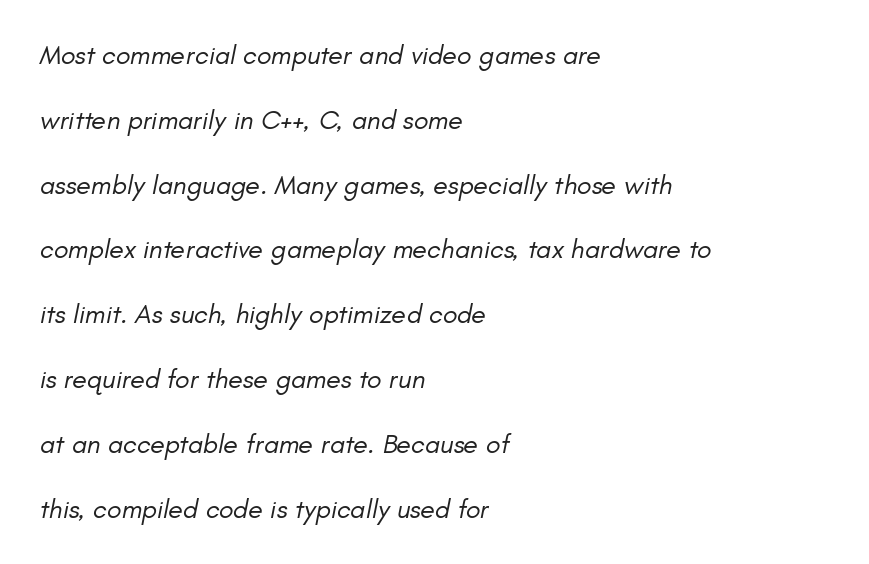
The image shows 27 px text type, italic (leaning right); set left-aligned, loose line spacing (2.4x), normal letter spacing, not underlined.
